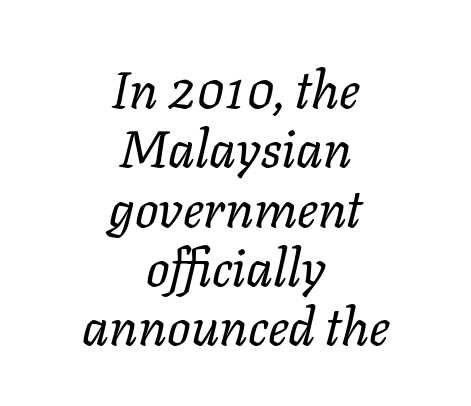
Layout note: lines centered. Here the glyphs are tracked normally, forming tight word shapes. Letters have the restrained weight of plain body copy at most. The passage shown leans; its letterforms are oblique. Here the designer chose a conventional face with non-uniform glyph widths. Compared with typical paragraphs, the rows here are closer together.
